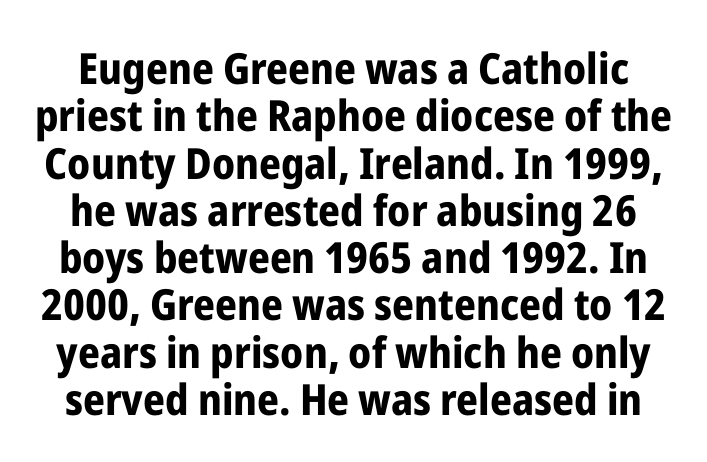
Tracking here is standard; glyphs follow each other at the usual distance. This sample uses an upright cut, with every glyph sitting square on the baseline. Is this a fixed-width face? No — the glyphs have proportional, varying widths. A full-strength bold gives these letters their thick strokes. This sample uses a sans-serif face. If you measured baseline to baseline, you'd find a short distance.
